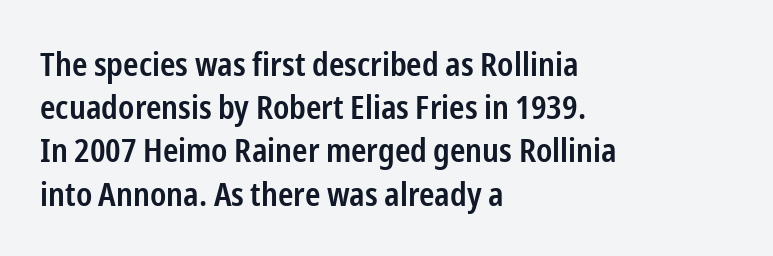
{"serif": "no", "italic": "no", "bold": "semi", "weight": "semibold", "width": "condensed", "stroke_contrast": "low", "x_height": "medium", "monospaced": "no", "underline": "no", "align": "left", "line_spacing": "normal", "line_spacing_ratio": 1.31, "letter_spacing": "normal", "letter_spacing_em": 0.0, "glyph_px": 33}
